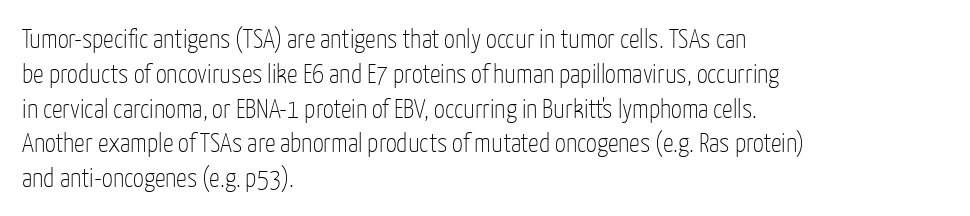
This sample keeps an unexceptional amount of space between lines. Characters remain perfectly vertical along every line. The gap between lines stays unmarked. Is this a heavy cut? Hardly; it is regular or lighter.
